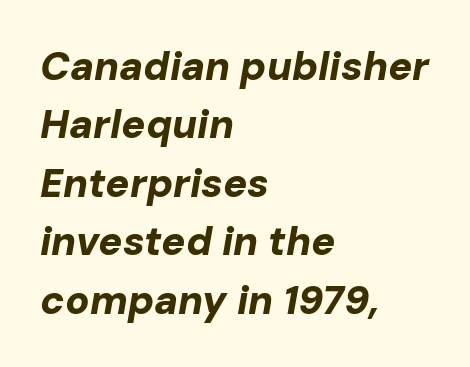
The image shows 40 px bold type, italic (leaning right); set left-aligned, normal line spacing (1.46x), normal letter spacing, not underlined; low stroke contrast and a medium x-height.
